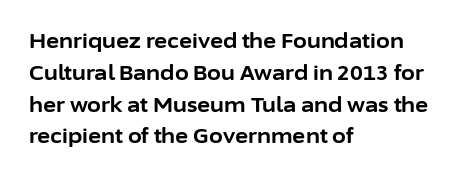
The image shows 20 px bold type, upright; set left-aligned, normal line spacing (1.59x), normal letter spacing, not underlined.
